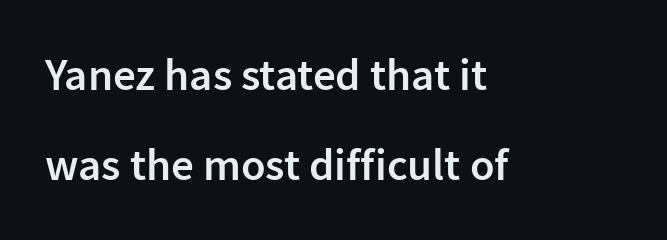
The image shows 45 px semibold sans-serif type, upright; set left-aligned, loose line spacing (1.99x), normal letter spacing, not underlined; low stroke contrast and a medium x-height.
